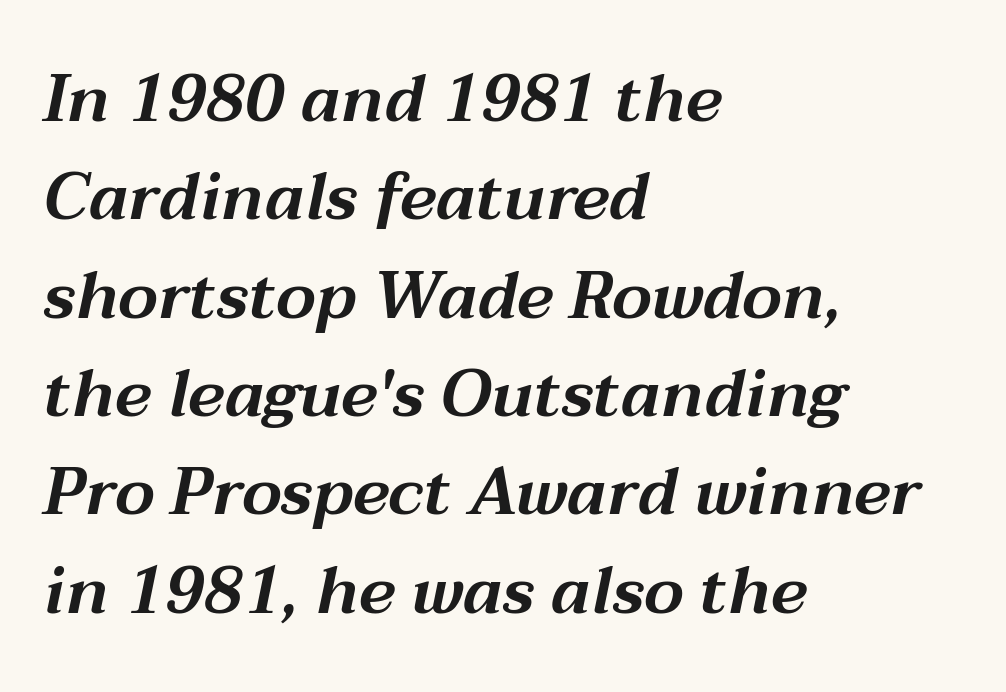
Designer's note — italics engaged. A typesetter would call this zero additional tracking. Notice how the passage keeps a crisp vertical edge on the left only. Regular leading. Is this a fixed-width face? No — the glyphs have proportional, varying widths. Honestly, there is no underline to notice here at all.
